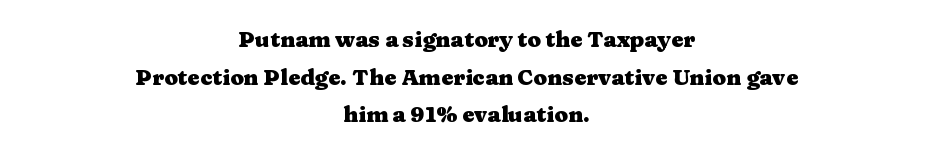
Q: Is the text bold? A: Yes.
Q: Is the text italic (slanted)? A: No, it is upright.
Q: Is the text underlined? A: No.
Q: How is the paragraph aligned? A: Centered.
Q: Is the spacing between letters normal or unusually wide? A: Normal.
